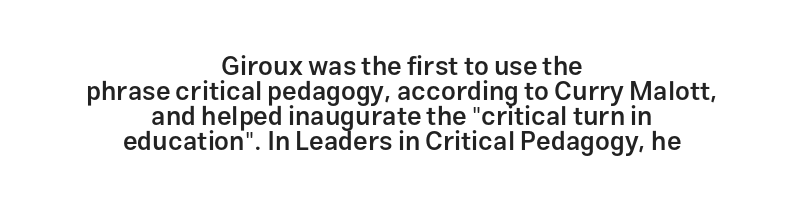
Descenders are the only things crossing below the line. The paragraph shown floats in the horizontal middle. Quick note: interline space is minimal. When letters stand straight like this, we call the style roman or upright. This sample uses plain, unmodified letter spacing.
